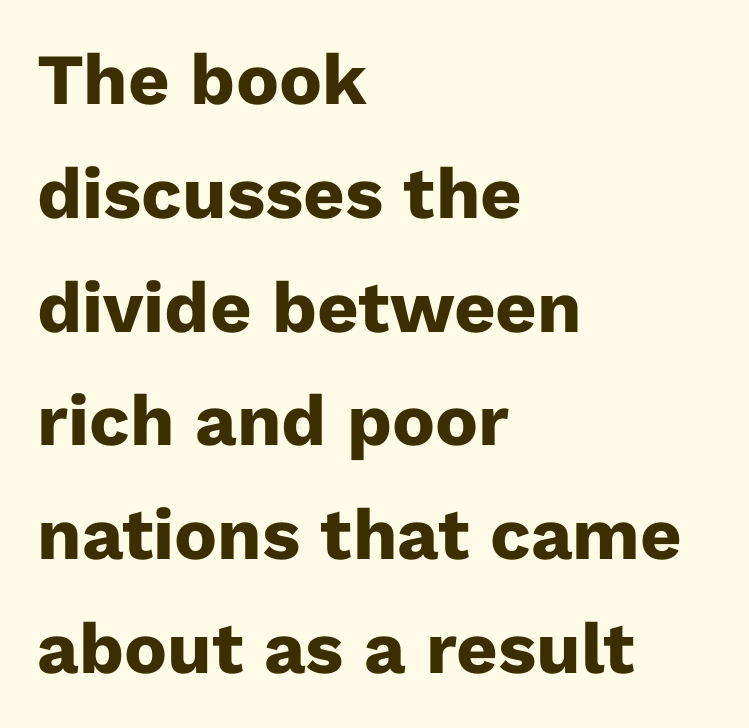
Q: Is the text bold? A: Yes.
Q: Is the text italic (slanted)? A: No, it is upright.
Q: Is the typeface a serif or a sans-serif typeface? A: Sans-serif.
Q: Is the text underlined? A: No.
Q: How is the paragraph aligned? A: Left-aligned.
Q: Is the spacing between letters normal or unusually wide? A: Normal.
Q: Is the spacing between lines tight, normal or loose? A: Normal.
Q: Width (condensed, normal, or wide)? A: Normal.
Q: Stroke contrast? A: Low.
Q: x-height? A: Medium.
Q: Monospaced? A: No.
